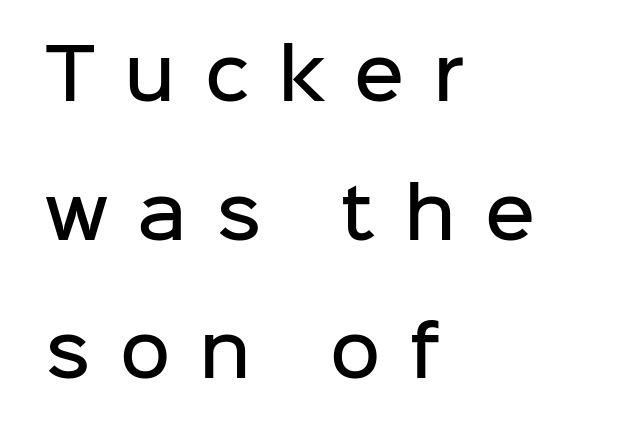
{"serif": "no", "italic": "no", "bold": "semi", "weight": "semibold", "width": "normal", "stroke_contrast": "low", "x_height": "medium", "monospaced": "no", "underline": "no", "align": "left", "line_spacing": "loose", "line_spacing_ratio": 2.01, "letter_spacing": "wide", "letter_spacing_em": 0.42, "glyph_px": 69}
